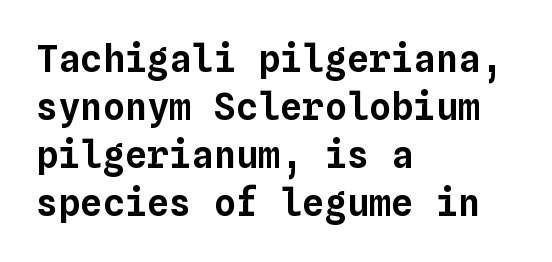
Does the lettering tilt? It doesn't — this is upright. The strip under each line holds only bare page. Every character here occupies the same horizontal width, giving the sample a typewriter-like rhythm. This sample uses plain, unmodified letter spacing. One glance says typical: line gaps are just what's usual. Compared with a centered layout, this one pins lines to the left instead.
